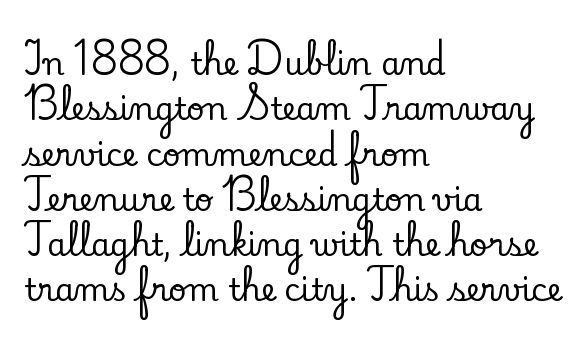
Q: Is the text italic (slanted)? A: No, it is upright.
Q: Is the typeface a serif or a sans-serif typeface? A: Serif.
Q: Is the text underlined? A: No.
Q: How is the paragraph aligned? A: Left-aligned.
Q: Is the spacing between letters normal or unusually wide? A: Normal.
Q: Is the spacing between lines tight, normal or loose? A: Normal.
Q: Width (condensed, normal, or wide)? A: Normal.
Q: Stroke contrast? A: Low.
Q: x-height? A: Small.
Q: Monospaced? A: No.
